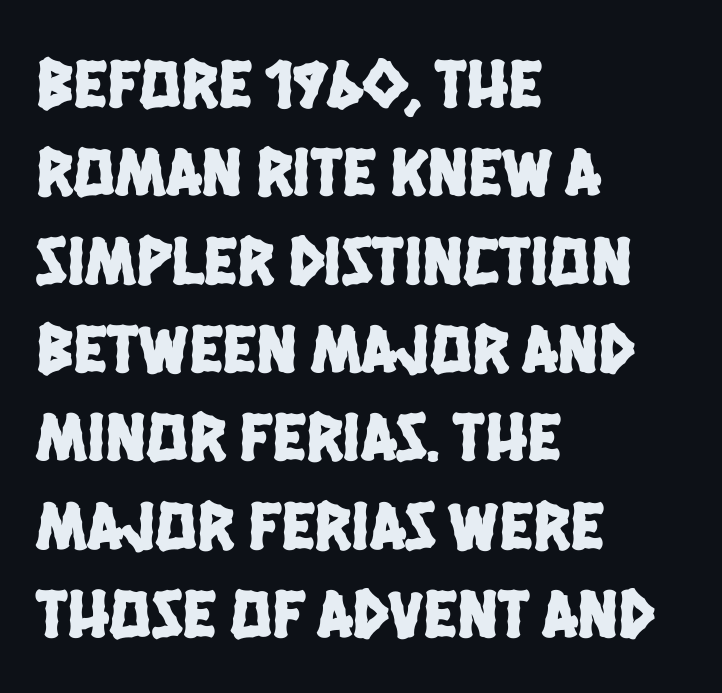
{"serif": "no", "width": "condensed", "stroke_contrast": "low", "x_height": "large", "monospaced": "no", "underline": "no", "align": "left", "line_spacing": "normal", "line_spacing_ratio": 1.28, "letter_spacing": "normal", "letter_spacing_em": 0.0, "glyph_px": 69}
